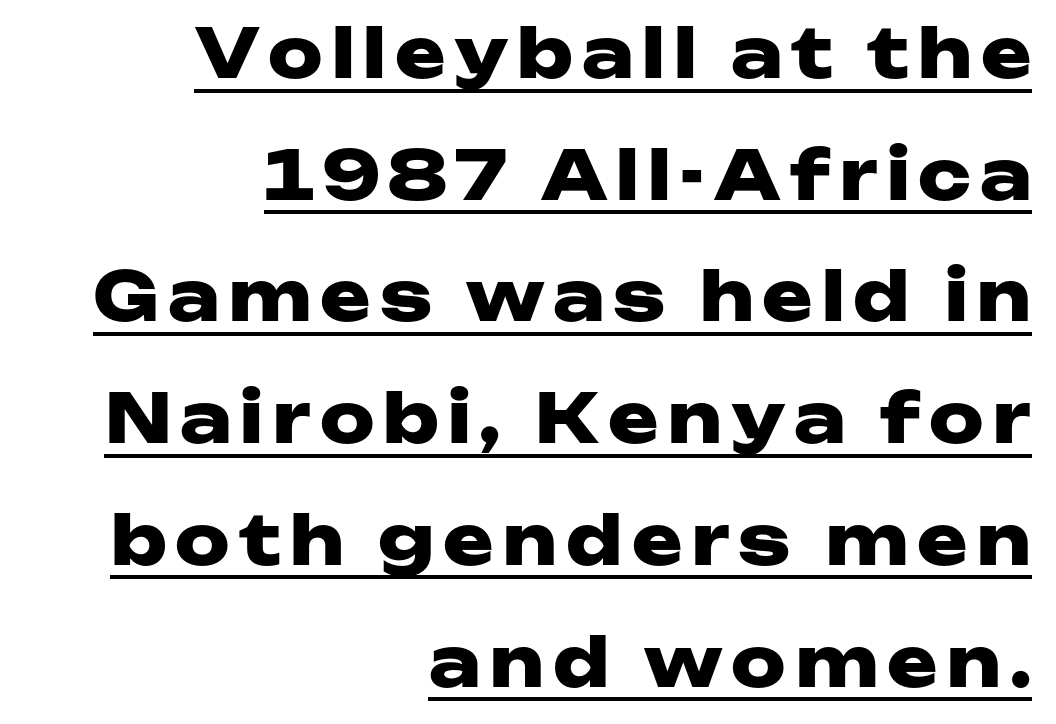
{"serif": "no", "italic": "no", "bold": "yes", "weight": "heavy", "width": "wide", "stroke_contrast": "low", "x_height": "medium", "monospaced": "no", "underline": "yes", "align": "right", "line_spacing_ratio": 1.79, "glyph_px": 68}
